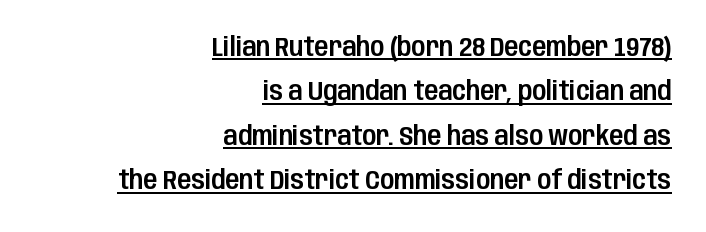
{"italic": "no", "underline": "yes", "align": "right", "line_spacing_ratio": 1.71, "letter_spacing": "normal", "letter_spacing_em": 0.0, "glyph_px": 26}
